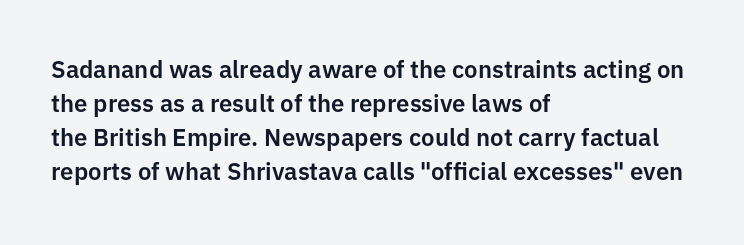
Q: Is the text italic (slanted)? A: No, it is upright.
Q: Is the text underlined? A: No.
Q: How is the paragraph aligned? A: Left-aligned.
Q: Is the spacing between letters normal or unusually wide? A: Normal.
Q: Is the spacing between lines tight, normal or loose? A: Normal.
